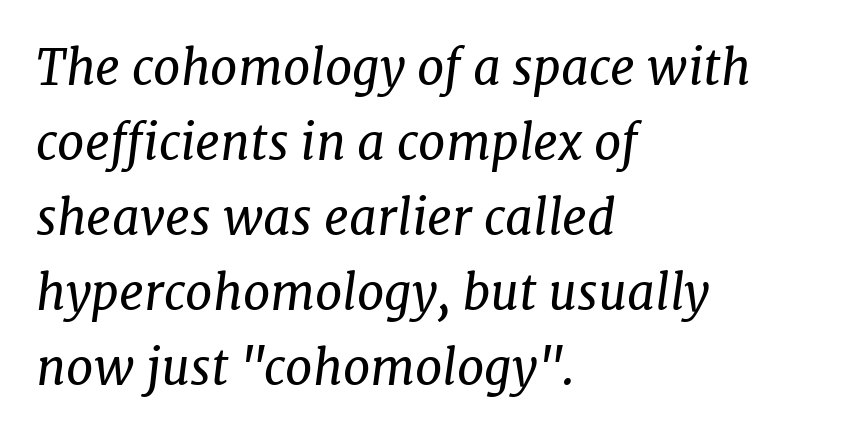
Q: Is the text bold? A: No.
Q: Is the text italic (slanted)? A: Yes, it leans right by about 7 degrees.
Q: Is the typeface a serif or a sans-serif typeface? A: Serif.
Q: Is the text underlined? A: No.
Q: How is the paragraph aligned? A: Left-aligned.
Q: Is the spacing between letters normal or unusually wide? A: Normal.
Q: Is the spacing between lines tight, normal or loose? A: Normal.
Q: Width (condensed, normal, or wide)? A: Normal.
Q: Stroke contrast? A: Low.
Q: x-height? A: Medium.
Q: Monospaced? A: No.
